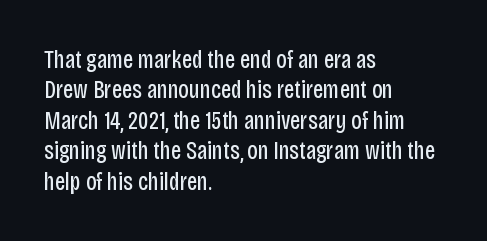
Nope, not italic — everything's standing straight. Only glyphs here, with clear space below each row. Leftover space on each line is placed entirely after the last word. The gaps between neighbouring characters are ordinary and unremarkable. A light-to-regular cut is what we see here.
